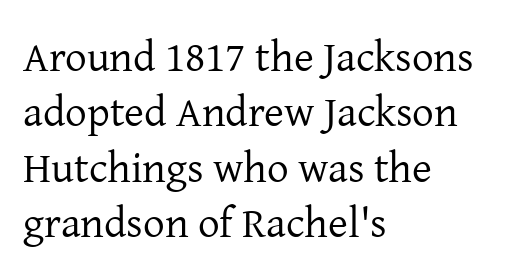
Q: Is the text bold? A: No.
Q: Is the text italic (slanted)? A: No, it is upright.
Q: Is the typeface a serif or a sans-serif typeface? A: Serif.
Q: Is the text underlined? A: No.
Q: How is the paragraph aligned? A: Left-aligned.
Q: Is the spacing between letters normal or unusually wide? A: Normal.
Q: Is the spacing between lines tight, normal or loose? A: Normal.
Q: Width (condensed, normal, or wide)? A: Normal.
Q: Stroke contrast? A: Low.
Q: x-height? A: Medium.
Q: Monospaced? A: No.
